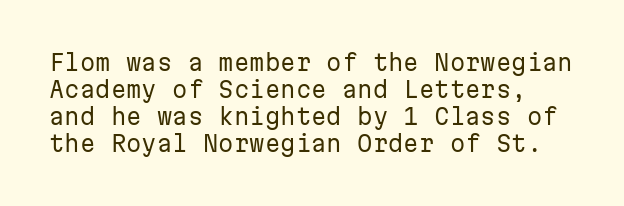
{"italic": "no", "bold": "no", "underline": "no", "line_spacing_ratio": 1.22, "letter_spacing": "normal", "letter_spacing_em": 0.0, "glyph_px": 22}
